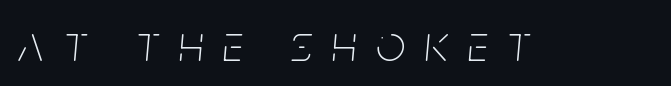
Q: Is the text bold? A: No.
Q: Is the text italic (slanted)? A: Yes, it leans right by about 5 degrees.
Q: Is the text underlined? A: No.
Q: Is the spacing between letters normal or unusually wide? A: Unusually wide.
Q: Width (condensed, normal, or wide)? A: Condensed.
Q: Stroke contrast? A: Low.
Q: x-height? A: Large.
Q: Monospaced? A: No.
